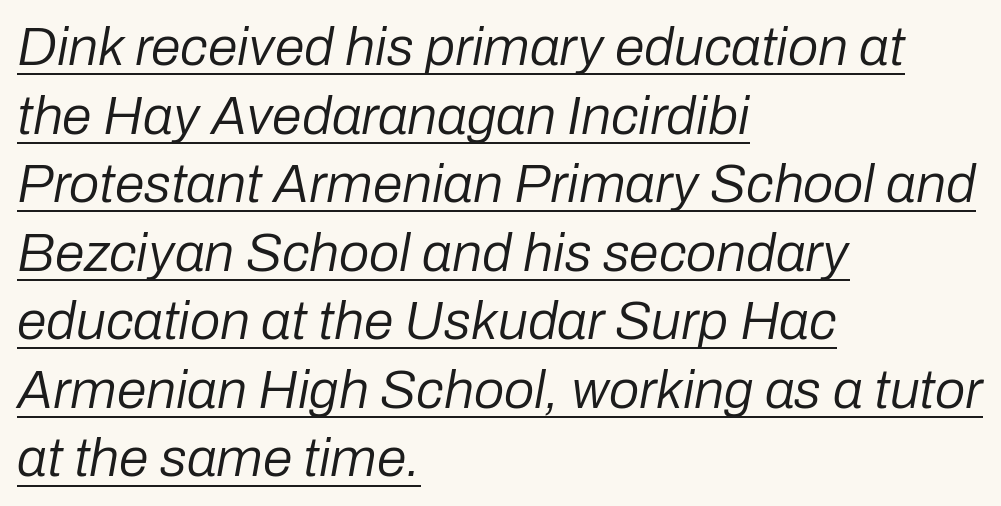
{"italic": "yes", "lean": "right", "slant_degrees": 10, "bold": "no", "weight": "regular", "width": "normal", "stroke_contrast": "low", "x_height": "medium", "monospaced": "no", "underline": "yes", "align": "left", "line_spacing": "normal", "line_spacing_ratio": 1.27, "letter_spacing": "normal", "letter_spacing_em": 0.0, "glyph_px": 54}
